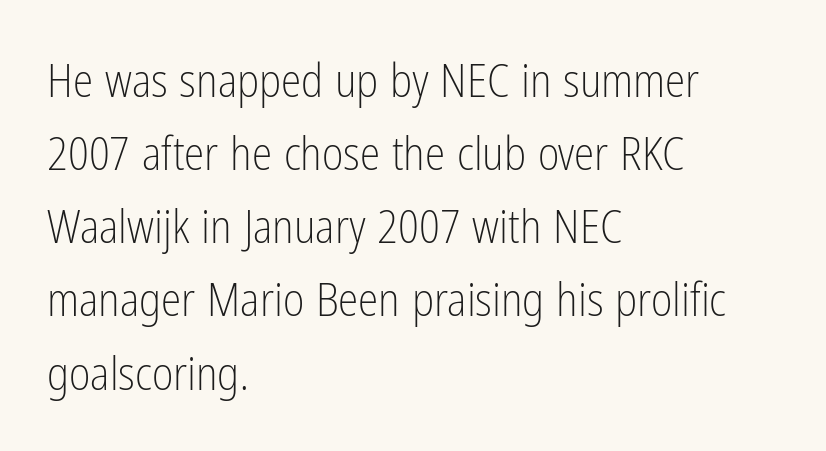
The image shows 46 px light, condensed sans-serif type, upright; set left-aligned, normal line spacing (1.59x), normal letter spacing, not underlined; low stroke contrast and a medium x-height.
